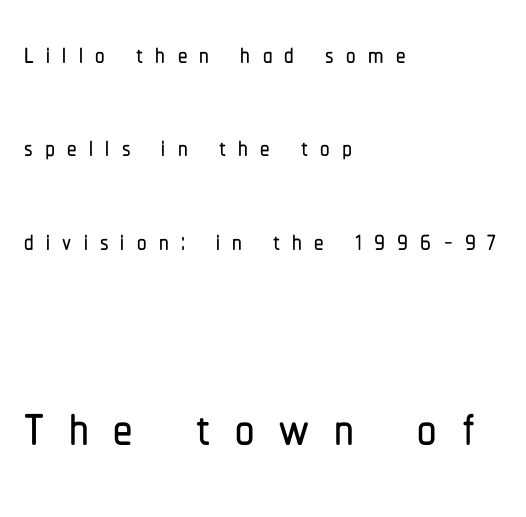
In terms of letterform style, serifs are entirely absent. Visually, the bottom section dominates because its glyphs are scaled up. The type is letterspaced generously, with wide tracking. Any mark beneath the type? The region is blank.
